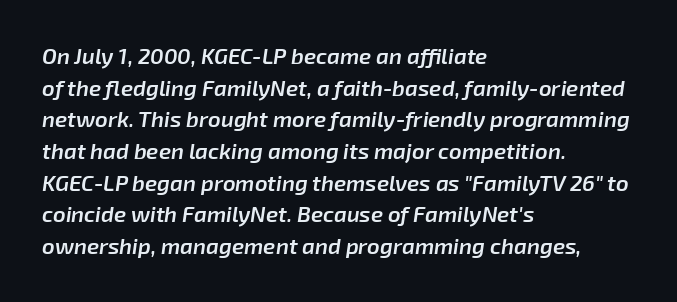
Q: Is the text bold? A: Semi-bold.
Q: Is the text italic (slanted)? A: Yes, it leans right by about 8 degrees.
Q: Is the text underlined? A: No.
Q: How is the paragraph aligned? A: Left-aligned.
Q: Is the spacing between letters normal or unusually wide? A: Normal.
Q: Is the spacing between lines tight, normal or loose? A: Normal.
